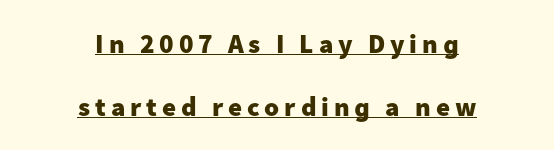
{"italic": "no", "bold": "yes", "underline": "yes", "align": "center", "line_spacing": "loose", "line_spacing_ratio": 2.33, "glyph_px": 27}
